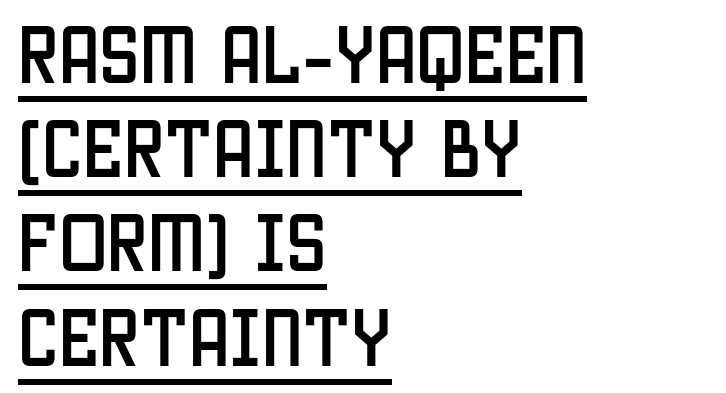
Q: Is the text italic (slanted)? A: No, it is upright.
Q: Is the typeface a serif or a sans-serif typeface? A: Sans-serif.
Q: Is the text underlined? A: Yes.
Q: How is the paragraph aligned? A: Left-aligned.
Q: Is the spacing between letters normal or unusually wide? A: Normal.
Q: Is the spacing between lines tight, normal or loose? A: Normal.
Q: Width (condensed, normal, or wide)? A: Condensed.
Q: Stroke contrast? A: Low.
Q: x-height? A: Large.
Q: Monospaced? A: No.
